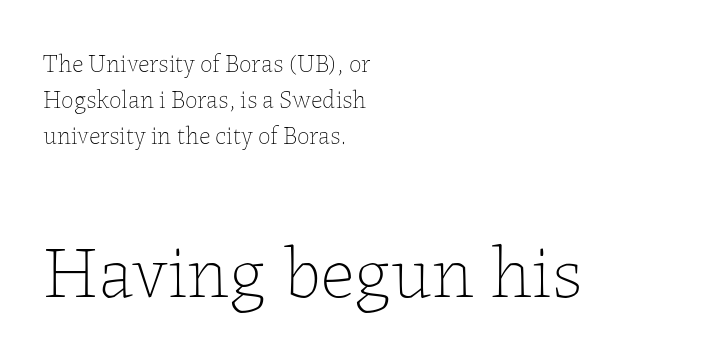
Q: Is the text bold? A: No.
Q: Is the text italic (slanted)? A: No, it is upright.
Q: Is the text underlined? A: No.
Q: How is the paragraph aligned? A: Left-aligned.
Q: Is the spacing between letters normal or unusually wide? A: Normal.
Q: Is the spacing between lines tight, normal or loose? A: Normal.
Q: Which block of text is set in a larger size, the first (top) or the second (bottom)? A: The second (bottom) one.
Q: Width (condensed, normal, or wide)? A: Normal.
Q: Stroke contrast? A: Low.
Q: x-height? A: Medium.
Q: Monospaced? A: No.
